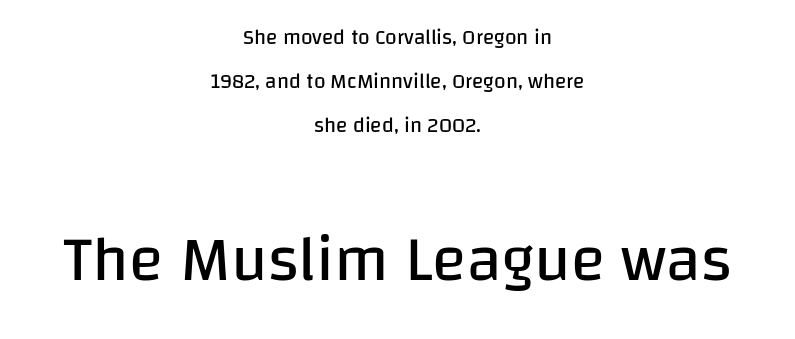
Stem width sits at or under what a default text font uses. Tall strokes in this sample are plumb rather than angled. Interline gaps are noticeably wide in this sample. The rendering uses natural spacing where letterforms have individual widths.
